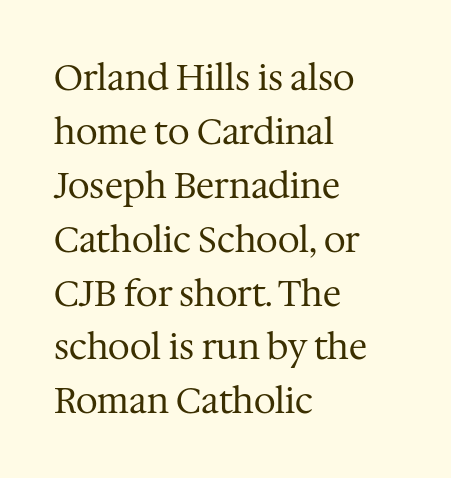
Letterform terminals end in serifs throughout the passage. Do the letters lean? They stand straight. Heaviness? Minimal to ordinary, like unemphasized prose. This sample uses plain, unmodified letter spacing.
